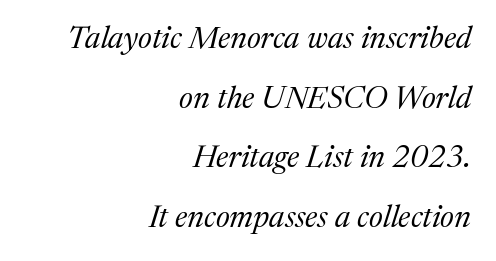
The image shows 31 px regular-weight serif type, italic (leaning right); set right-aligned, loose line spacing (1.92x), normal letter spacing, not underlined; medium stroke contrast and a medium x-height.
